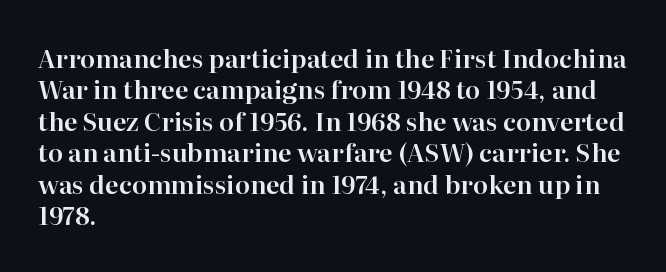
{"italic": "no", "underline": "no", "align": "left", "line_spacing": "normal", "line_spacing_ratio": 1.26, "letter_spacing": "normal", "letter_spacing_em": 0.0, "glyph_px": 25}
